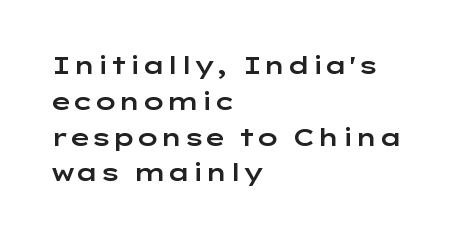
The image shows 24 px text type, upright; set left-aligned, normal line spacing (1.49x), normal letter spacing, not underlined.
